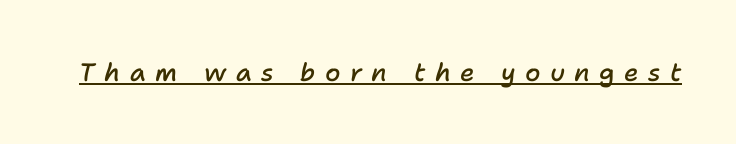
Stroke thickness is moderately raised; the sample reads as semibold. A rule runs beneath these lines of type. Inter-character spacing is expanded well beyond the font's built-in metrics. You can tell it's italic because the verticals aren't actually vertical.
